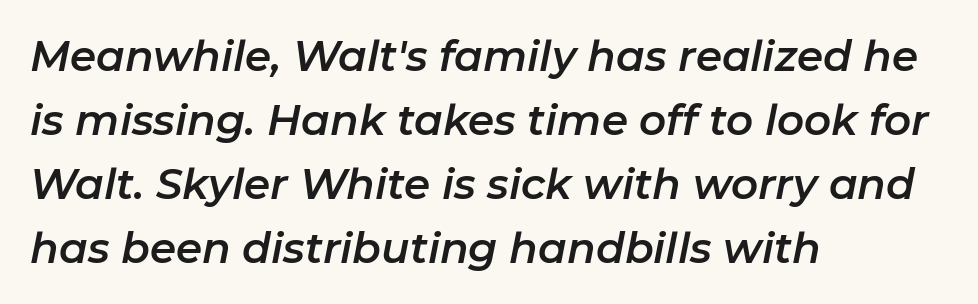
This sample is left-justified, so line endings fall wherever the words run out. The rendering uses natural spacing where letterforms have individual widths. Just letters on the line, the space beneath them empty. Leading: standard. This is oblique type, the kind used for emphasis or titles.
